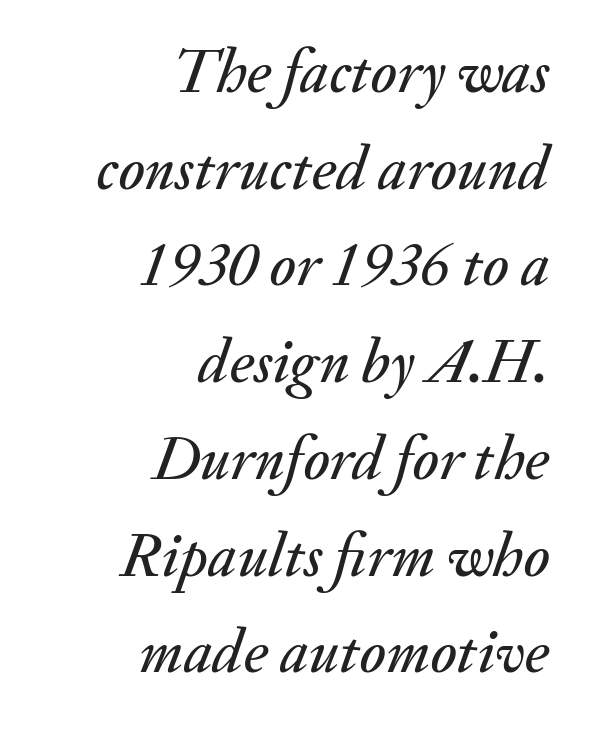
{"italic": "yes", "lean": "right", "slant_degrees": 20, "width": "normal", "stroke_contrast": "medium", "x_height": "small", "monospaced": "no", "underline": "no", "align": "right", "line_spacing": "normal", "line_spacing_ratio": 1.56, "letter_spacing": "normal", "letter_spacing_em": 0.0, "glyph_px": 62}
